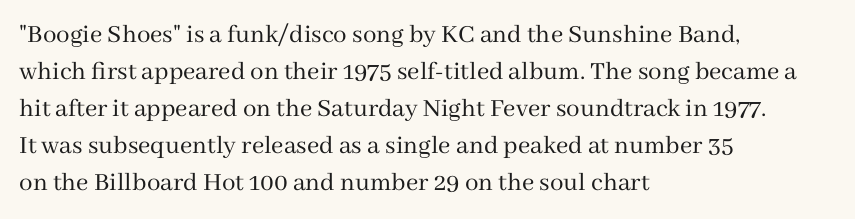
Reading down the block, your eye returns to a fixed left position each line. Tall strokes in this sample are plumb rather than angled. The rendering uses a moderate line-height, typical for paragraphs. This is not heavy type; no bold has been used. Any mark beneath the type? The region is blank. Each word holds together tightly as a unit, with standard inter-letter gaps.
